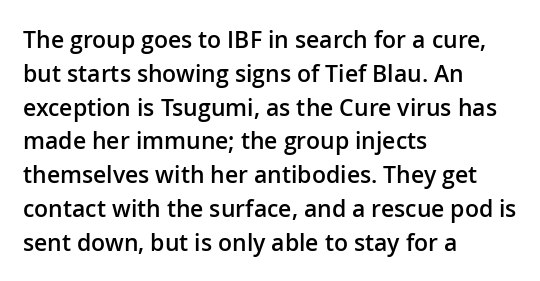
The image shows 23 px text type, upright; set left-aligned, normal line spacing (1.47x), normal letter spacing, not underlined.
